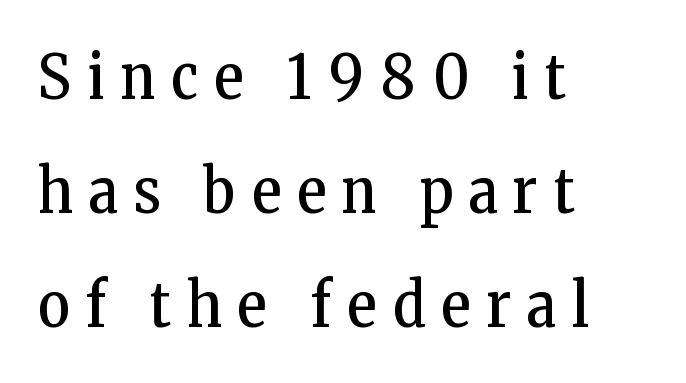
Q: Is the text bold? A: No.
Q: Is the text italic (slanted)? A: No, it is upright.
Q: Is the typeface a serif or a sans-serif typeface? A: Serif.
Q: Is the text underlined? A: No.
Q: How is the paragraph aligned? A: Left-aligned.
Q: Is the spacing between letters normal or unusually wide? A: Unusually wide.
Q: Width (condensed, normal, or wide)? A: Condensed.
Q: Stroke contrast? A: Low.
Q: x-height? A: Medium.
Q: Monospaced? A: No.
